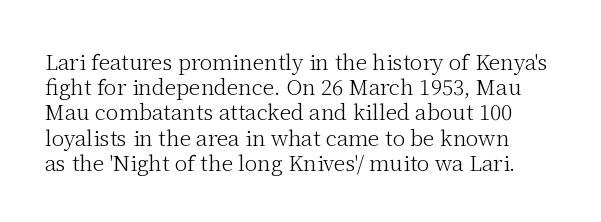
Q: Is the text bold? A: No.
Q: Is the text italic (slanted)? A: No, it is upright.
Q: Is the text underlined? A: No.
Q: Is the spacing between letters normal or unusually wide? A: Normal.
